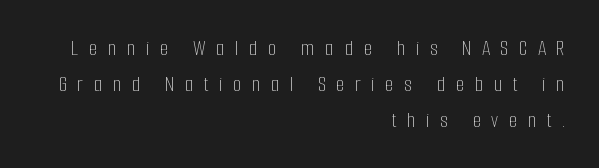
The image shows 23 px text type, upright; set right-aligned, normal line spacing (1.56x), unusually wide letter spacing (+0.44 em), not underlined.
